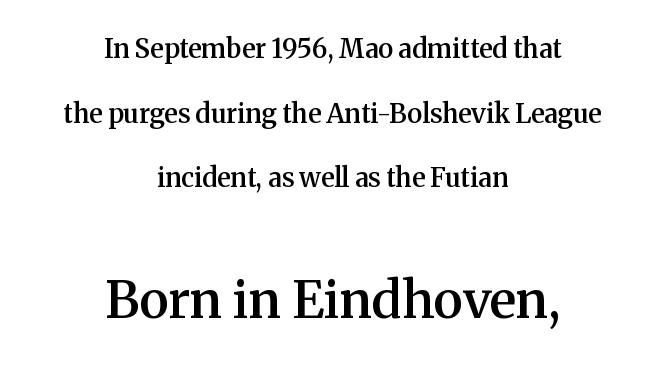
The image shows 51 px semibold serif type, upright; set centered, loose line spacing (2.49x), normal letter spacing, not underlined; the second (bottom) block is 1.96x larger; medium stroke contrast and a medium x-height.
